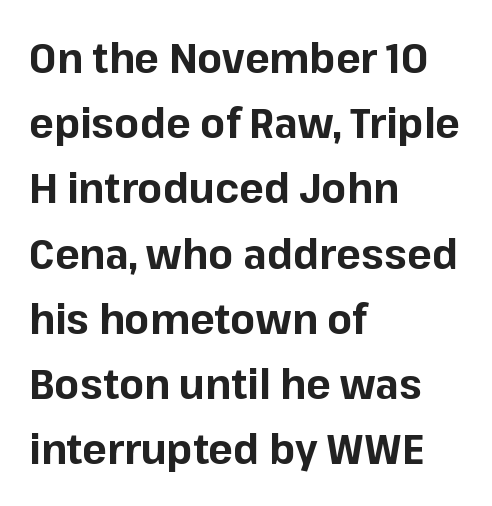
{"serif": "no", "italic": "no", "bold": "yes", "weight": "bold", "width": "normal", "stroke_contrast": "low", "x_height": "medium", "monospaced": "no", "underline": "no", "align": "left", "line_spacing": "normal", "line_spacing_ratio": 1.59, "letter_spacing": "normal", "letter_spacing_em": 0.0, "glyph_px": 41}
